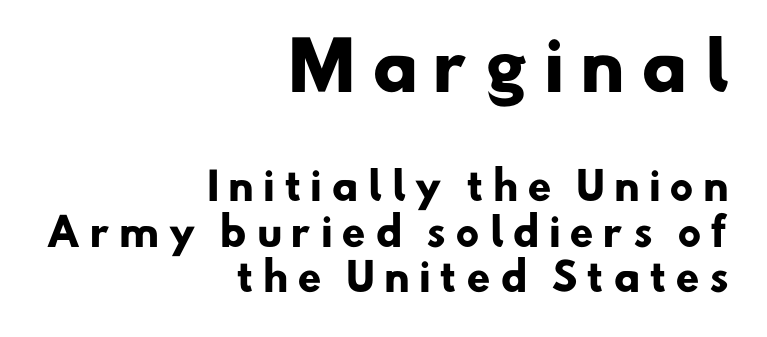
Q: Is the text bold? A: Yes.
Q: Is the typeface a serif or a sans-serif typeface? A: Sans-serif.
Q: Is the text underlined? A: No.
Q: How is the paragraph aligned? A: Right-aligned.
Q: Is the spacing between letters normal or unusually wide? A: Unusually wide.
Q: Which block of text is set in a larger size, the first (top) or the second (bottom)? A: The first (top) one.
Q: Width (condensed, normal, or wide)? A: Normal.
Q: Stroke contrast? A: Low.
Q: x-height? A: Small.
Q: Monospaced? A: No.
